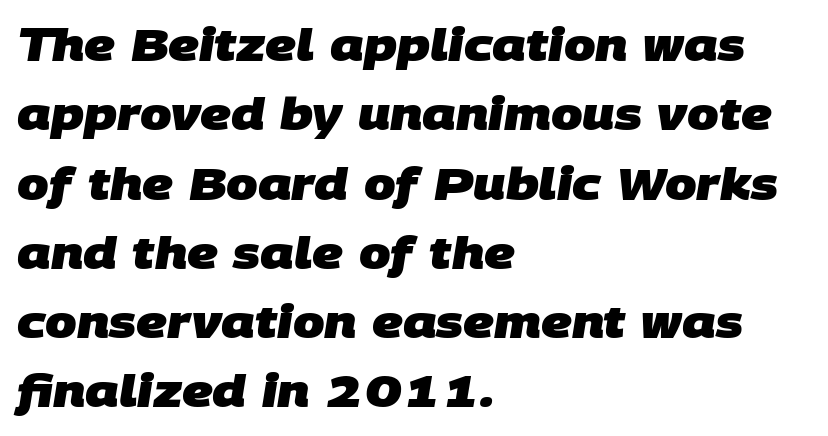
{"serif": "no", "bold": "yes", "weight": "heavy", "width": "normal", "stroke_contrast": "low", "x_height": "large", "monospaced": "no", "underline": "no", "align": "left", "line_spacing": "normal", "line_spacing_ratio": 1.54, "letter_spacing": "normal", "letter_spacing_em": 0.0, "glyph_px": 45}
